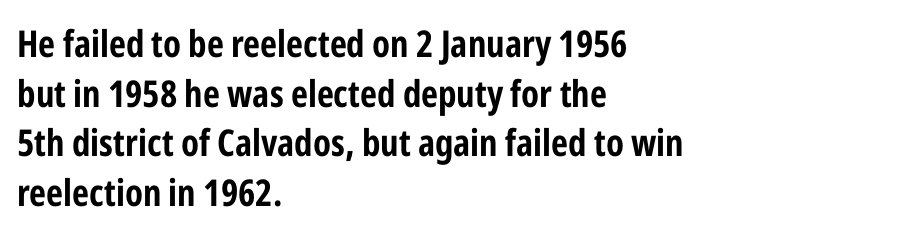
Italic? Not at all — the glyphs are vertical. Tracking here is standard; glyphs follow each other at the usual distance. The face used here has the dense, thick strokes of a bold. Proportional: the letters do not fall into vertical columns. The rendering uses a moderate line-height, typical for paragraphs.
